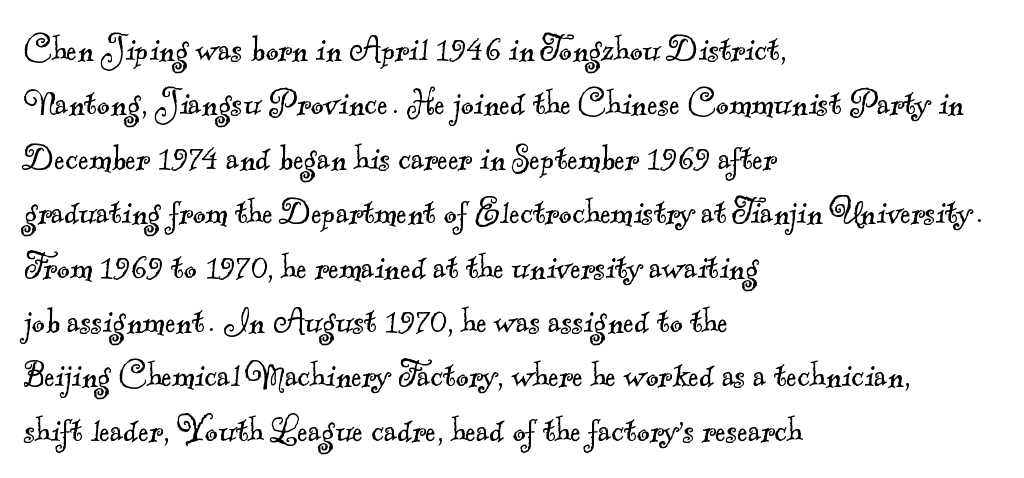
The image shows 40 px light serif type; set left-aligned, normal line spacing (1.36x), normal letter spacing, not underlined; a small x-height.
